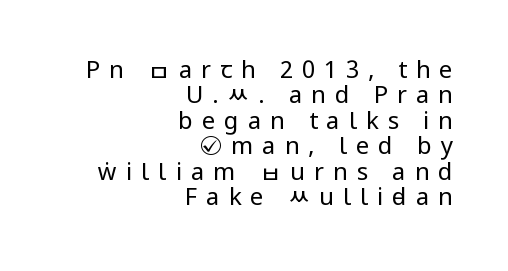
Descenders are the only things crossing below the line. Nope, not italic — everything's standing straight. These lines have a slow, spaced-out rhythm from letter to letter. The lines are quadded right.
